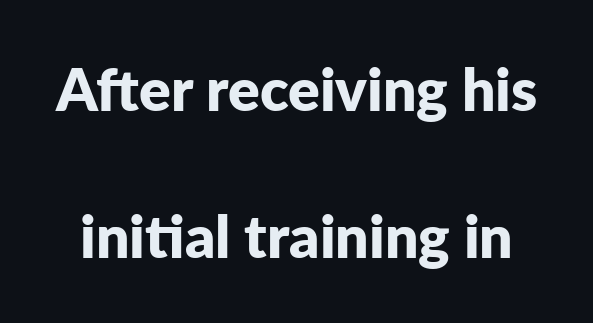
The image shows 59 px bold sans-serif type, upright; set loose line spacing (2.49x), normal letter spacing, not underlined; low stroke contrast and a medium x-height.
